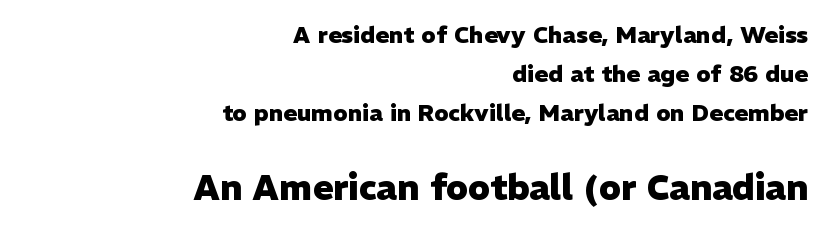
The image shows 35 px heavy sans-serif type, upright; set right-aligned, normal line spacing (1.69x), normal letter spacing, not underlined; the second (bottom) block is 1.52x larger; low stroke contrast and a medium x-height.
